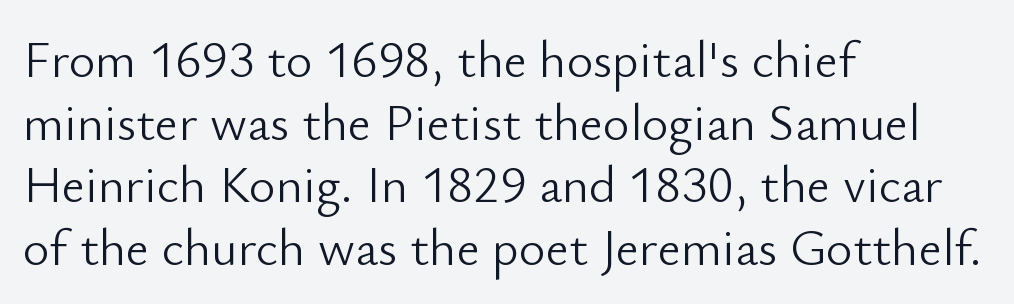
Q: Is the text bold? A: No.
Q: Is the text italic (slanted)? A: No, it is upright.
Q: Is the typeface a serif or a sans-serif typeface? A: Sans-serif.
Q: Is the text underlined? A: No.
Q: How is the paragraph aligned? A: Left-aligned.
Q: Is the spacing between letters normal or unusually wide? A: Normal.
Q: Width (condensed, normal, or wide)? A: Normal.
Q: Stroke contrast? A: Low.
Q: x-height? A: Small.
Q: Monospaced? A: No.
